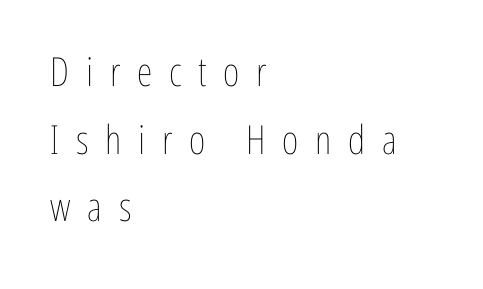
The image shows 40 px thin, condensed type, upright; set left-aligned, normal line spacing (1.69x), unusually wide letter spacing (+0.42 em), not underlined; low stroke contrast and a medium x-height.
